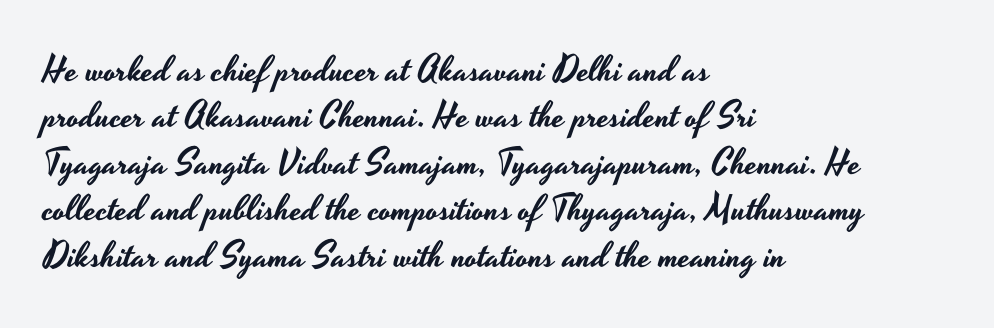
The image shows 36 px wide sans-serif type; set left-aligned, normal line spacing (1.29x), normal letter spacing, not underlined; low stroke contrast and a small x-height.
